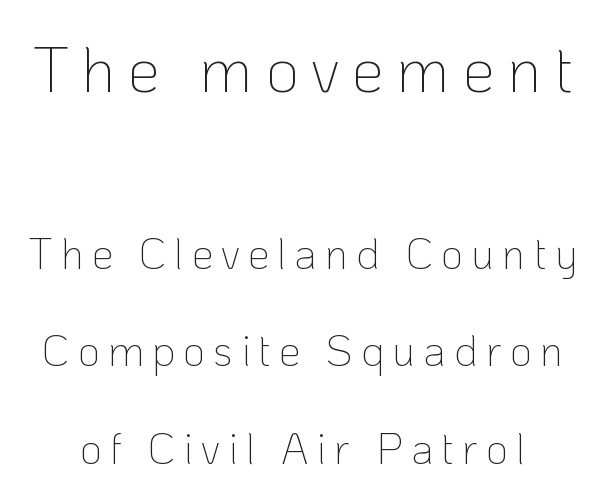
The image shows 65 px thin sans-serif type, upright; set loose line spacing (2.27x), not underlined; the first (top) block is 1.51x larger; low stroke contrast and a medium x-height.
